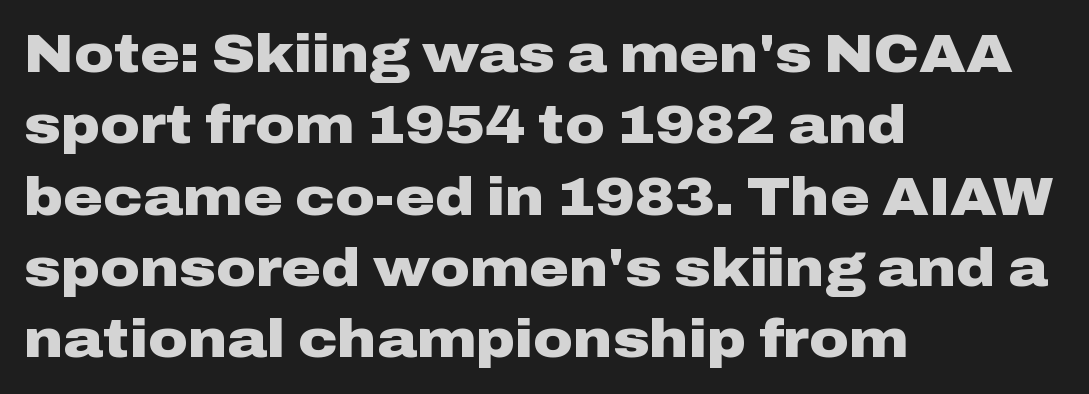
{"serif": "no", "italic": "no", "bold": "yes", "weight": "heavy", "width": "wide", "stroke_contrast": "low", "x_height": "medium", "monospaced": "no", "underline": "no", "align": "left", "line_spacing": "normal", "line_spacing_ratio": 1.32, "letter_spacing": "normal", "letter_spacing_em": 0.0, "glyph_px": 54}
